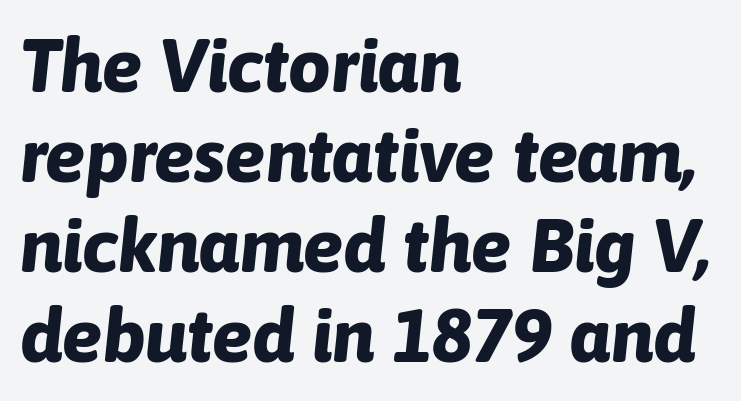
You could not count columns in this text — the font is proportionally spaced. Notice how thick the strokes are: this is what a full bold looks like. A typesetter would mark this as italic. A typesetter would call this zero additional tracking. Which margin do the lines hug? The left one — the right edge is uneven.
